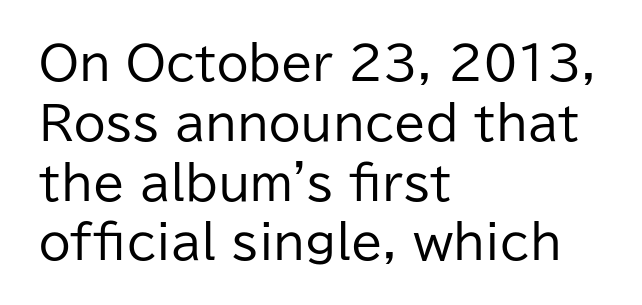
Q: Is the text bold? A: No.
Q: Is the text italic (slanted)? A: No, it is upright.
Q: Is the typeface a serif or a sans-serif typeface? A: Sans-serif.
Q: Is the text underlined? A: No.
Q: How is the paragraph aligned? A: Left-aligned.
Q: Is the spacing between letters normal or unusually wide? A: Normal.
Q: Is the spacing between lines tight, normal or loose? A: Normal.
Q: Width (condensed, normal, or wide)? A: Normal.
Q: Stroke contrast? A: Low.
Q: x-height? A: Medium.
Q: Monospaced? A: No.
